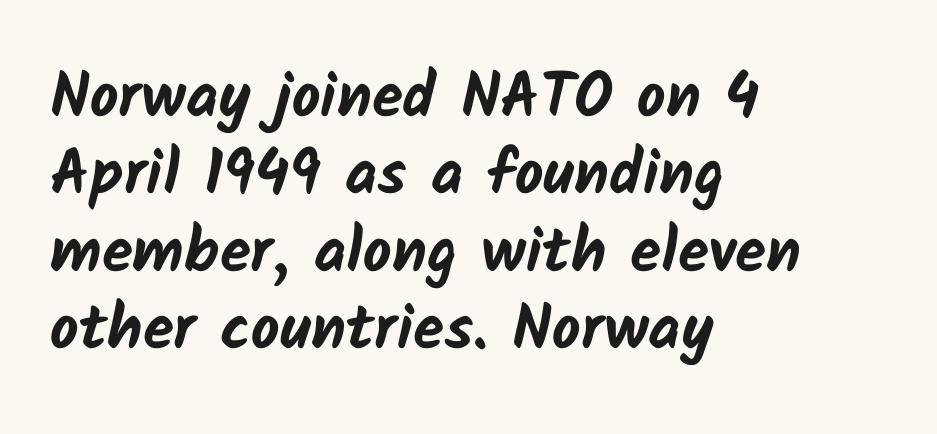
Q: Is the text bold? A: Yes.
Q: Is the typeface a serif or a sans-serif typeface? A: Sans-serif.
Q: Is the text underlined? A: No.
Q: How is the paragraph aligned? A: Left-aligned.
Q: Is the spacing between letters normal or unusually wide? A: Normal.
Q: Width (condensed, normal, or wide)? A: Normal.
Q: Stroke contrast? A: Low.
Q: x-height? A: Medium.
Q: Monospaced? A: No.
